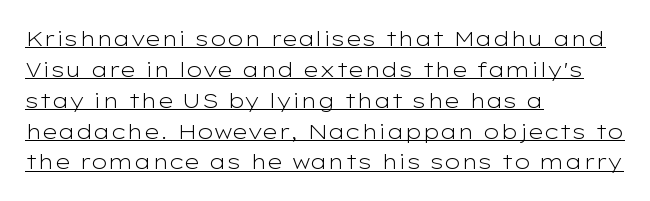
{"italic": "no", "bold": "no", "underline": "yes", "align": "left", "line_spacing": "normal", "line_spacing_ratio": 1.47, "letter_spacing": "normal", "letter_spacing_em": 0.0, "glyph_px": 21}
